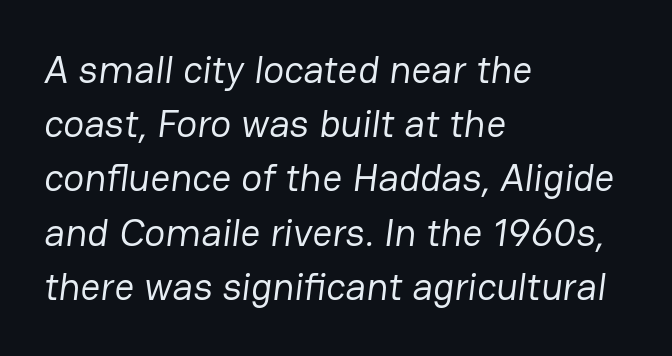
The image shows 39 px regular-weight sans-serif type; set left-aligned, normal line spacing (1.39x), normal letter spacing, not underlined; low stroke contrast and a medium x-height.
